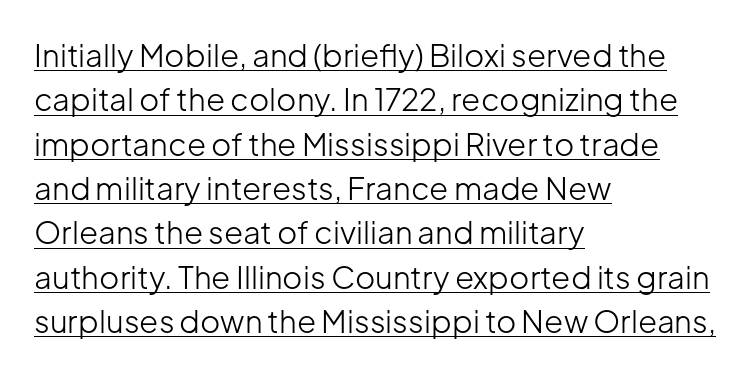
The passage shown is typeset with a sans-serif family. The paragraph shown leans on its left margin. Students, note that the glyphs here touch the page at normal intervals. You could not count columns in this text — the font is proportionally spaced.
